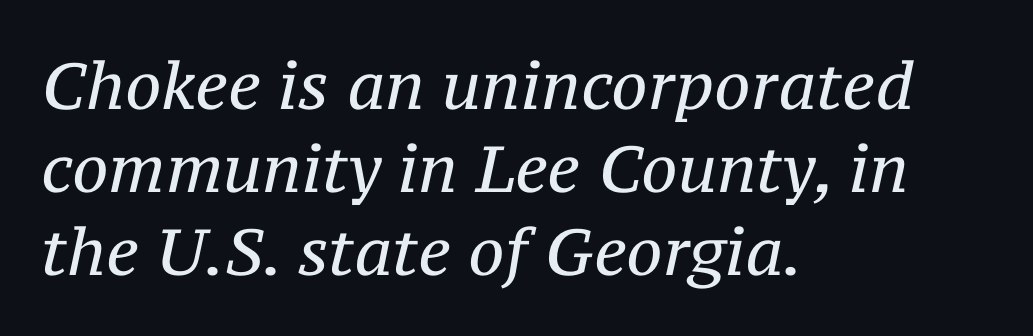
Q: Is the text bold? A: No.
Q: Is the text italic (slanted)? A: Yes, it leans right by about 12 degrees.
Q: Is the typeface a serif or a sans-serif typeface? A: Serif.
Q: Is the text underlined? A: No.
Q: How is the paragraph aligned? A: Left-aligned.
Q: Is the spacing between letters normal or unusually wide? A: Normal.
Q: Is the spacing between lines tight, normal or loose? A: Normal.
Q: Width (condensed, normal, or wide)? A: Normal.
Q: Stroke contrast? A: Medium.
Q: x-height? A: Medium.
Q: Monospaced? A: No.
